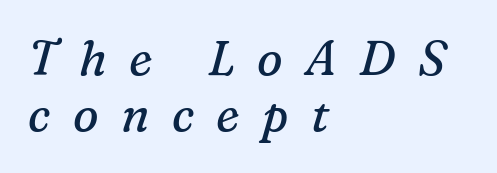
The image shows 48 px regular-weight serif type, italic (leaning right); set left-aligned, line spacing 1.17x, unusually wide letter spacing (+0.47 em), not underlined; medium stroke contrast and a medium x-height.
